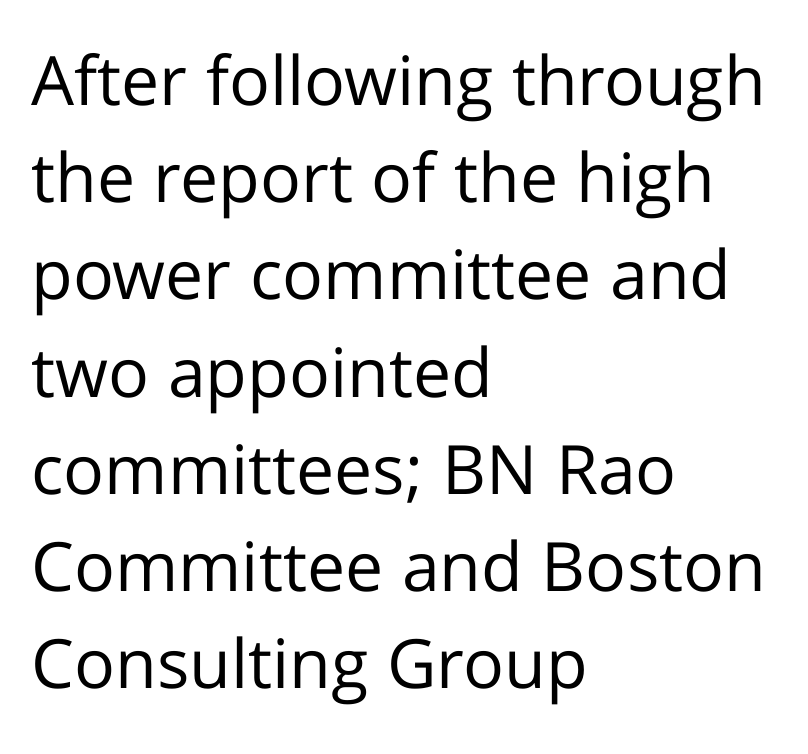
Q: Is the text bold? A: No.
Q: Is the text italic (slanted)? A: No, it is upright.
Q: Is the typeface a serif or a sans-serif typeface? A: Sans-serif.
Q: Is the text underlined? A: No.
Q: How is the paragraph aligned? A: Left-aligned.
Q: Is the spacing between letters normal or unusually wide? A: Normal.
Q: Is the spacing between lines tight, normal or loose? A: Normal.
Q: Width (condensed, normal, or wide)? A: Normal.
Q: Stroke contrast? A: Low.
Q: x-height? A: Medium.
Q: Monospaced? A: No.
